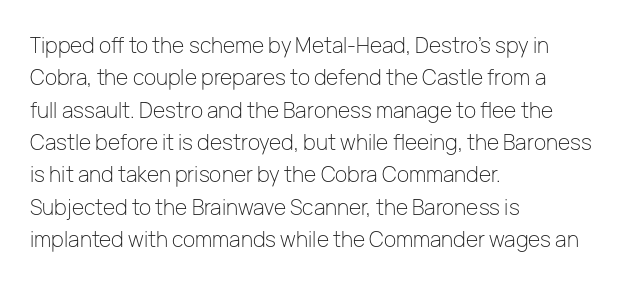
Words float on clear page, feet unadorned. Letters have the restrained weight of plain body copy at most. Horizontal alignment here is leftward, the default for most running prose. Whoever set this chose a conventional vertical rhythm. This sample uses an upright cut, with every glyph sitting square on the baseline.
